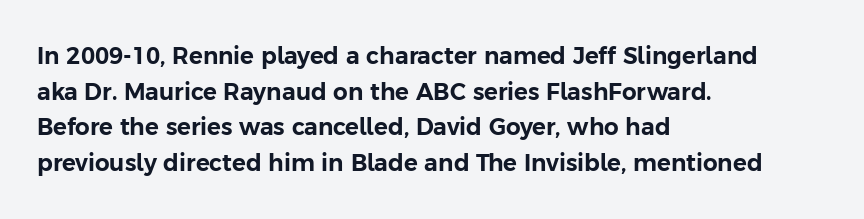
The image shows 23 px text type, upright; set left-aligned, normal line spacing (1.55x), normal letter spacing, not underlined.
